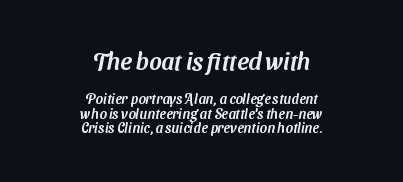
The image shows 24 px text type; set centered, tight line spacing (1.04x), normal letter spacing, not underlined; the first (top) block is 1.71x larger.
